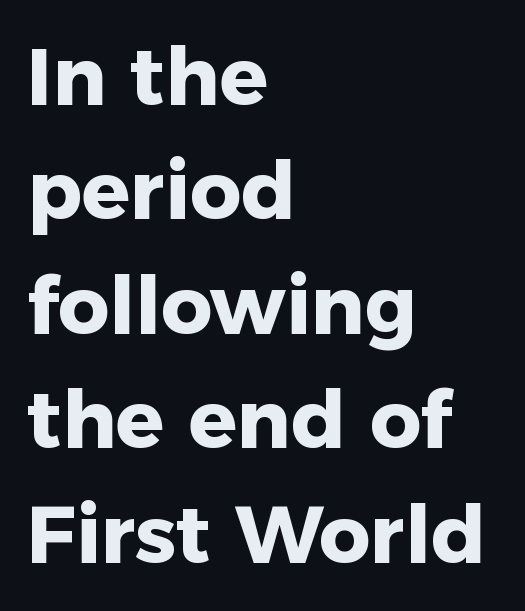
The image shows 80 px heavy sans-serif type, upright; set left-aligned, normal line spacing (1.43x), normal letter spacing, not underlined; low stroke contrast and a medium x-height.
